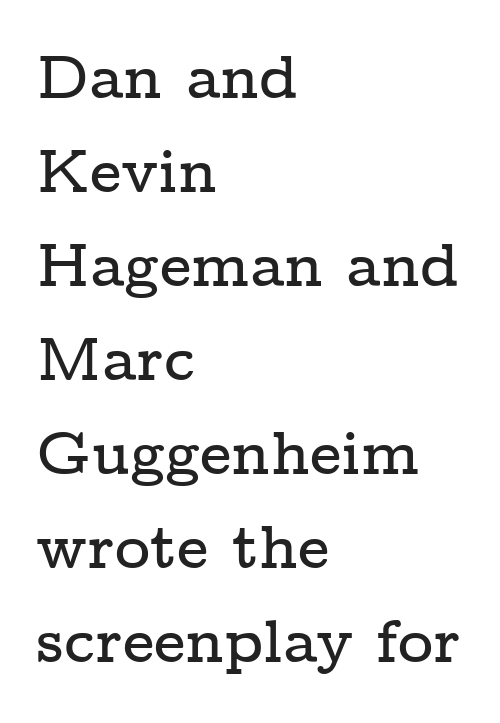
One-word summary of the alignment: left. Honestly, there is no underline to notice here at all. Observe the serifs anchoring each vertical stroke in this sample. Characters follow at the spacing the type designer built in. Each letter keeps its own natural width here, so spacing adapts to shape.
